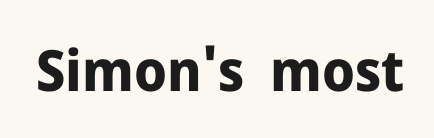
{"serif": "no", "italic": "no", "bold": "yes", "weight": "bold", "width": "normal", "stroke_contrast": "low", "x_height": "medium", "monospaced": "no", "underline": "no", "letter_spacing": "normal", "letter_spacing_em": 0.0, "glyph_px": 57}
